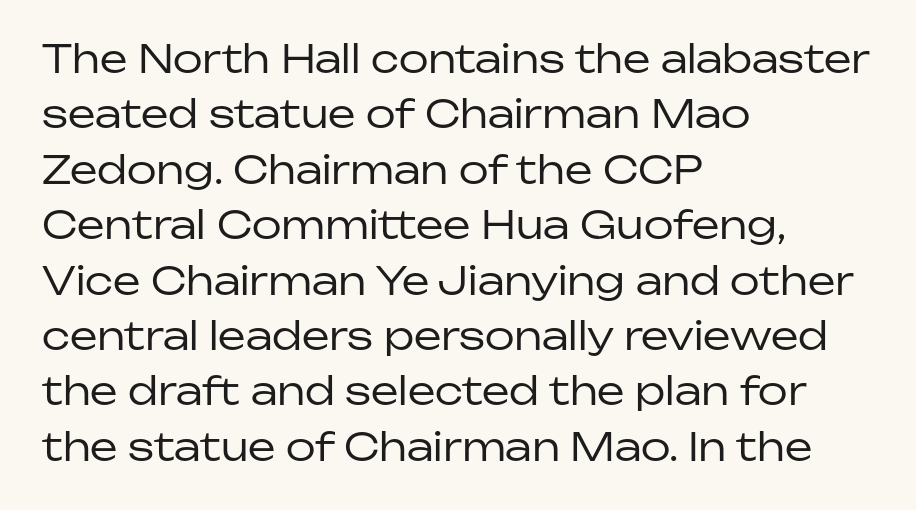
{"serif": "no", "italic": "no", "bold": "no", "weight": "regular", "width": "normal", "stroke_contrast": "low", "x_height": "medium", "monospaced": "no", "underline": "no", "align": "left", "line_spacing": "normal", "line_spacing_ratio": 1.42, "letter_spacing": "normal", "letter_spacing_em": 0.0, "glyph_px": 39}
